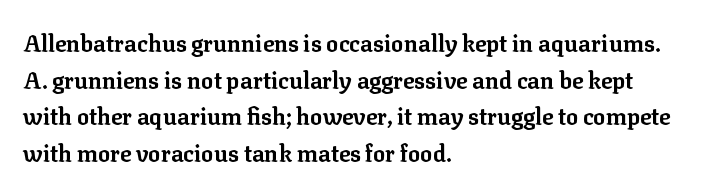
Visually the block forms a straight wall on the left and a jagged coastline on the right. The letters are bold, with thick, heavy strokes. The gap between lines stays unmarked. This sample keeps an unexceptional amount of space between lines. The horizontal fit of the characters is conventional and even. Vertical strokes here are truly vertical.
